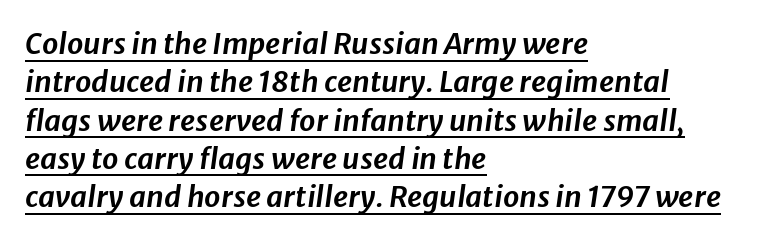
The image shows 29 px text type, italic (leaning right); set left-aligned, normal line spacing (1.32x), normal letter spacing, underlined; low stroke contrast and a medium x-height.
